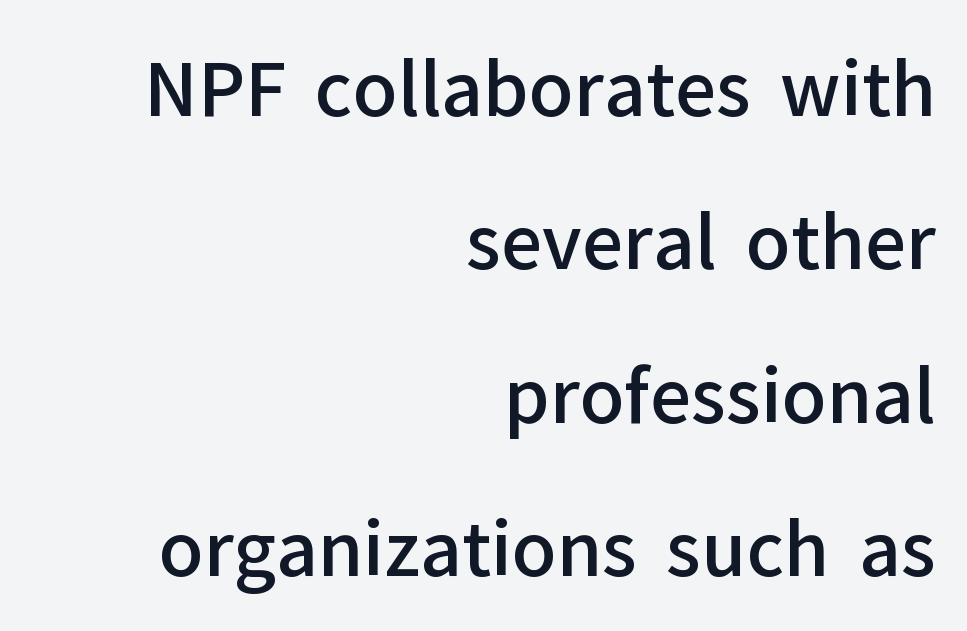
{"serif": "no", "italic": "no", "bold": "semi", "weight": "semibold", "width": "normal", "stroke_contrast": "low", "x_height": "medium", "monospaced": "no", "underline": "no", "align": "right", "line_spacing": "loose", "line_spacing_ratio": 2.1, "letter_spacing": "normal", "letter_spacing_em": 0.0, "glyph_px": 73}
